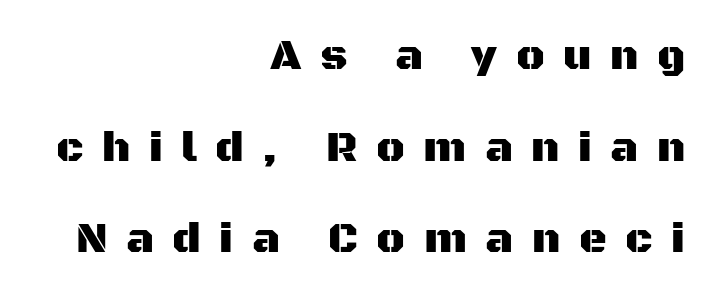
{"serif": "no", "italic": "no", "width": "normal", "stroke_contrast": "medium", "x_height": "large", "monospaced": "no", "underline": "no", "align": "right", "line_spacing": "loose", "line_spacing_ratio": 2.13, "letter_spacing": "wide", "letter_spacing_em": 0.43, "glyph_px": 43}
